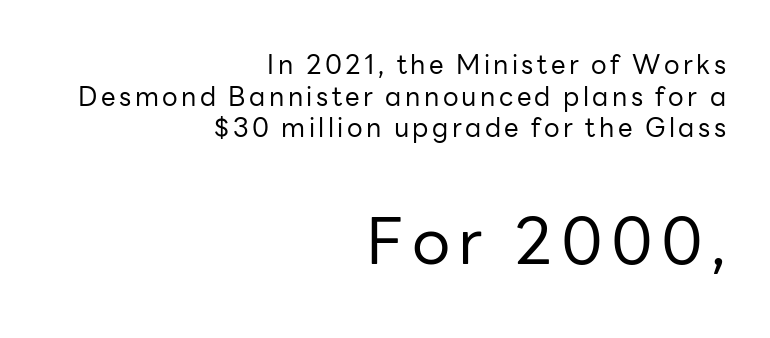
{"serif": "no", "italic": "no", "bold": "no", "weight": "regular", "width": "normal", "stroke_contrast": "low", "x_height": "medium", "monospaced": "no", "underline": "no", "align": "right", "line_spacing_ratio": 1.22, "larger_block": "second", "size_ratio": 2.46, "glyph_px": 64}
